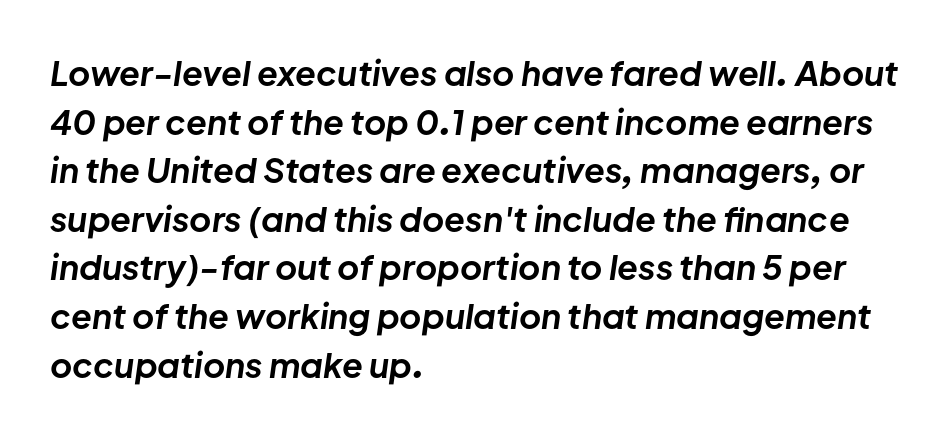
Q: Is the text bold? A: Yes.
Q: Is the text italic (slanted)? A: Yes, it leans right by about 8 degrees.
Q: Is the text underlined? A: No.
Q: How is the paragraph aligned? A: Left-aligned.
Q: Is the spacing between letters normal or unusually wide? A: Normal.
Q: Is the spacing between lines tight, normal or loose? A: Normal.
Q: Width (condensed, normal, or wide)? A: Normal.
Q: Stroke contrast? A: Low.
Q: x-height? A: Medium.
Q: Monospaced? A: No.
